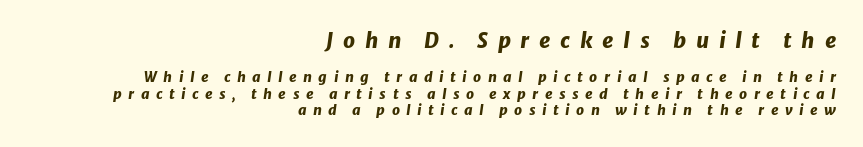
Q: Is the text bold? A: Yes.
Q: Is the text italic (slanted)? A: Yes, it leans right by about 8 degrees.
Q: Is the text underlined? A: No.
Q: How is the paragraph aligned? A: Right-aligned.
Q: Is the spacing between letters normal or unusually wide? A: Unusually wide.
Q: Which block of text is set in a larger size, the first (top) or the second (bottom)? A: The first (top) one.
